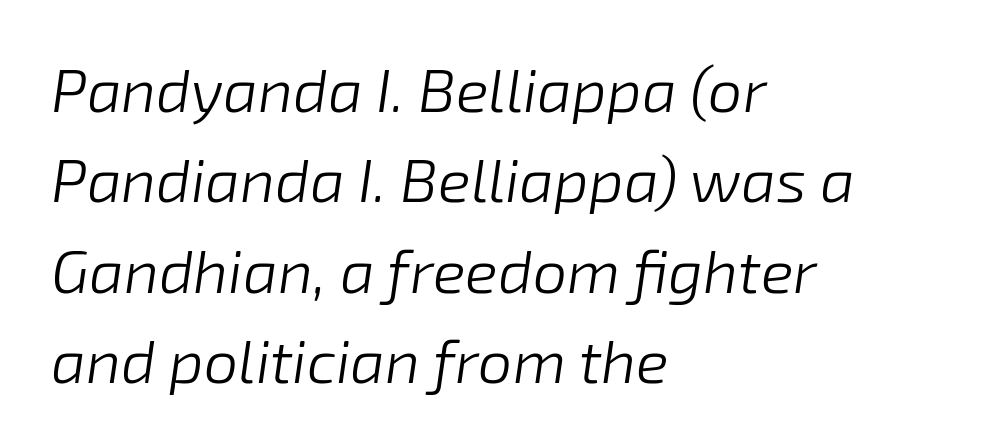
The image shows 61 px light type, italic (leaning right); set left-aligned, normal line spacing (1.48x), normal letter spacing, not underlined; low stroke contrast and a medium x-height.
